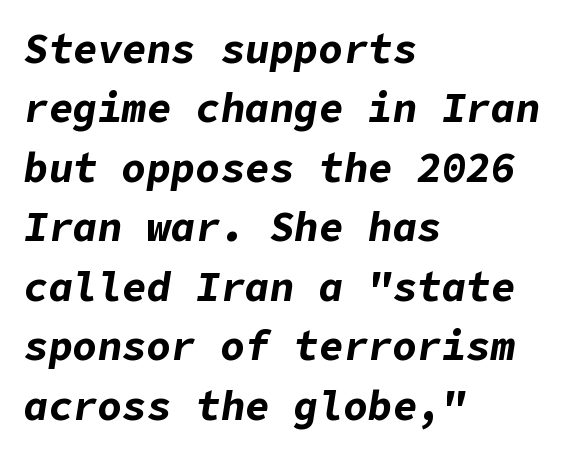
These lines keep a tight, regular rhythm from letter to letter. Designer's note — italics engaged. The strip under each line holds only bare page. The rendering uses a bold face; every stroke is thick and dark. Leading: standard. The typesetter chose a ragged-right arrangement here.
